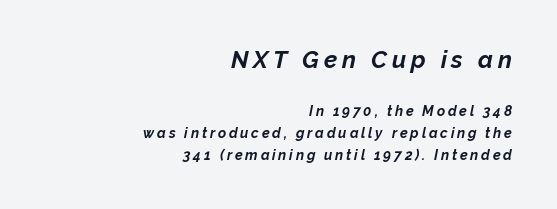
The image shows 24 px bold type, italic (leaning right); set right-aligned, normal line spacing (1.57x), unusually wide letter spacing (+0.2 em), not underlined; the first (top) block is 1.71x larger.
